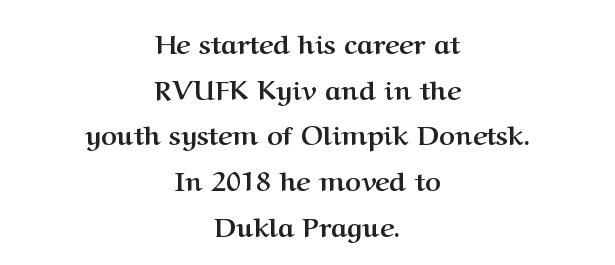
{"italic": "no", "bold": "yes", "underline": "no", "align": "center", "line_spacing": "normal", "line_spacing_ratio": 1.69, "letter_spacing": "normal", "letter_spacing_em": 0.0, "glyph_px": 27}
